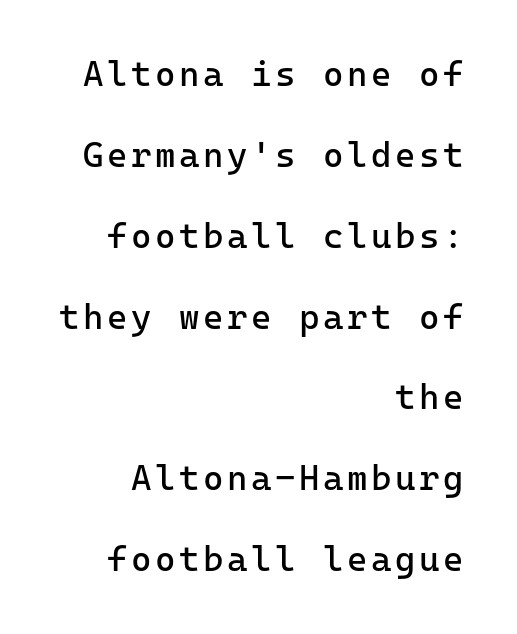
{"serif": "no", "italic": "no", "bold": "no", "weight": "regular", "width": "normal", "stroke_contrast": "low", "x_height": "medium", "monospaced": "yes", "underline": "no", "align": "right", "line_spacing": "loose", "line_spacing_ratio": 2.31, "glyph_px": 35}
